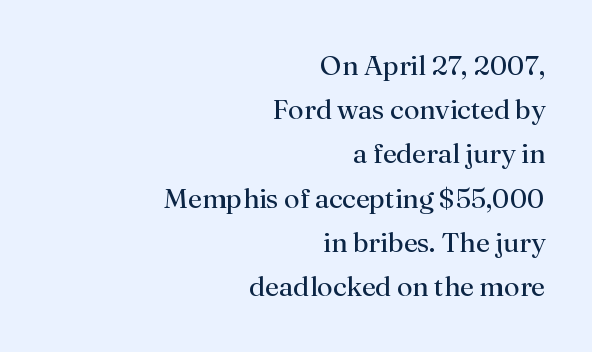
{"serif": "yes", "italic": "no", "bold": "no", "weight": "regular", "width": "normal", "stroke_contrast": "medium", "x_height": "small", "monospaced": "no", "underline": "no", "align": "right", "line_spacing": "normal", "line_spacing_ratio": 1.58, "letter_spacing": "normal", "letter_spacing_em": 0.0, "glyph_px": 28}
